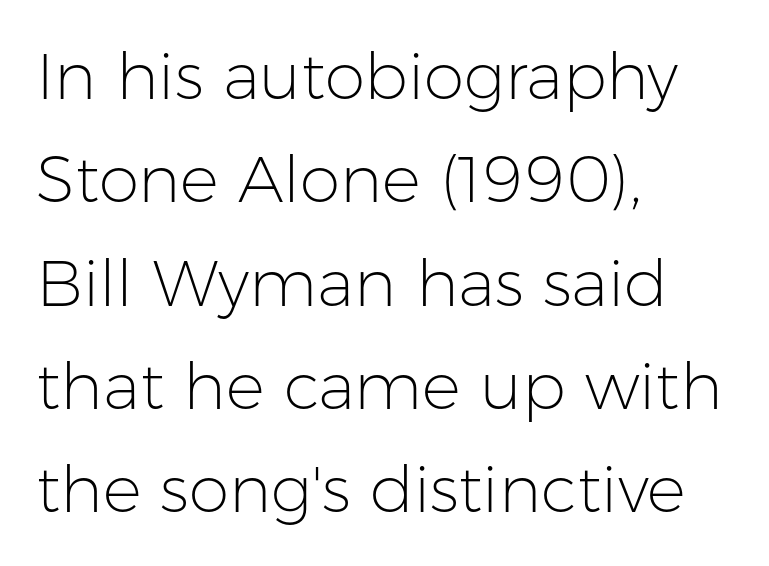
Q: Is the text bold? A: No.
Q: Is the text italic (slanted)? A: No, it is upright.
Q: Is the typeface a serif or a sans-serif typeface? A: Sans-serif.
Q: Is the text underlined? A: No.
Q: How is the paragraph aligned? A: Left-aligned.
Q: Is the spacing between letters normal or unusually wide? A: Normal.
Q: Is the spacing between lines tight, normal or loose? A: Normal.
Q: Width (condensed, normal, or wide)? A: Normal.
Q: Stroke contrast? A: Low.
Q: x-height? A: Medium.
Q: Monospaced? A: No.
